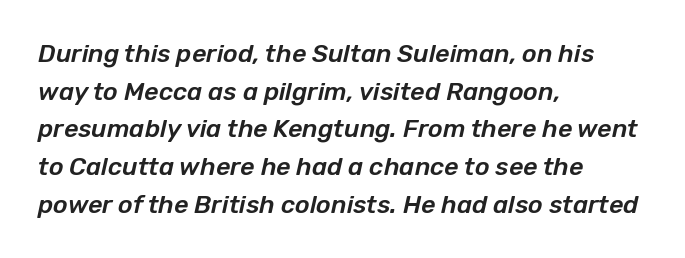
Q: Is the text italic (slanted)? A: Yes, it leans right by about 12 degrees.
Q: Is the text underlined? A: No.
Q: How is the paragraph aligned? A: Left-aligned.
Q: Is the spacing between letters normal or unusually wide? A: Normal.
Q: Is the spacing between lines tight, normal or loose? A: Normal.
